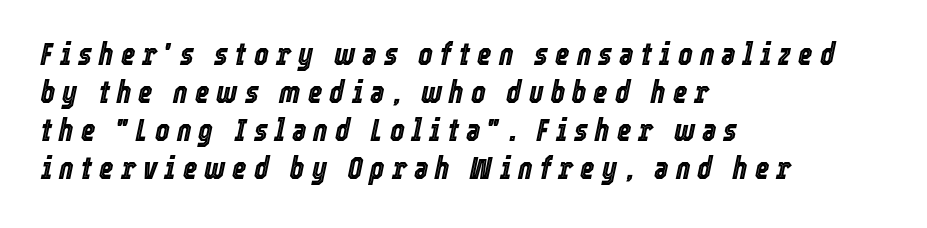
The image shows 31 px condensed type, italic (leaning right); set left-aligned, line spacing 1.23x, unusually wide letter spacing (+0.23 em), not underlined; a medium x-height.
